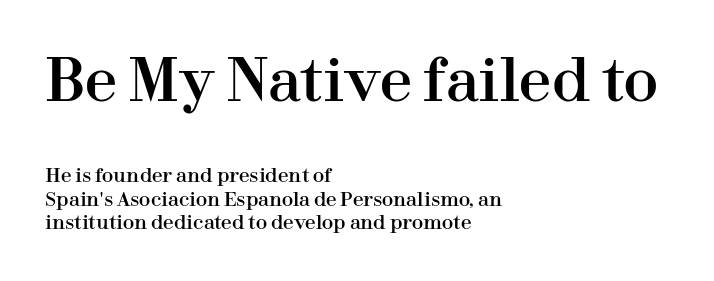
The image shows 58 px serif type, upright; set left-aligned, line spacing 1.24x, normal letter spacing, not underlined; the first (top) block is 3.05x larger; high stroke contrast and a medium x-height.
